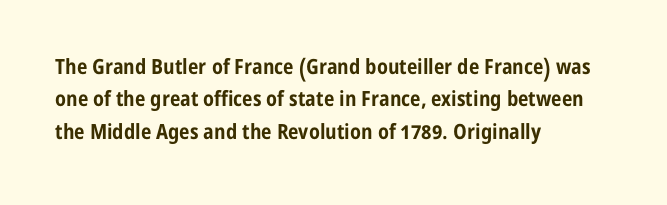
The image shows 21 px bold type, upright; set left-aligned, normal line spacing (1.54x), normal letter spacing, not underlined.
